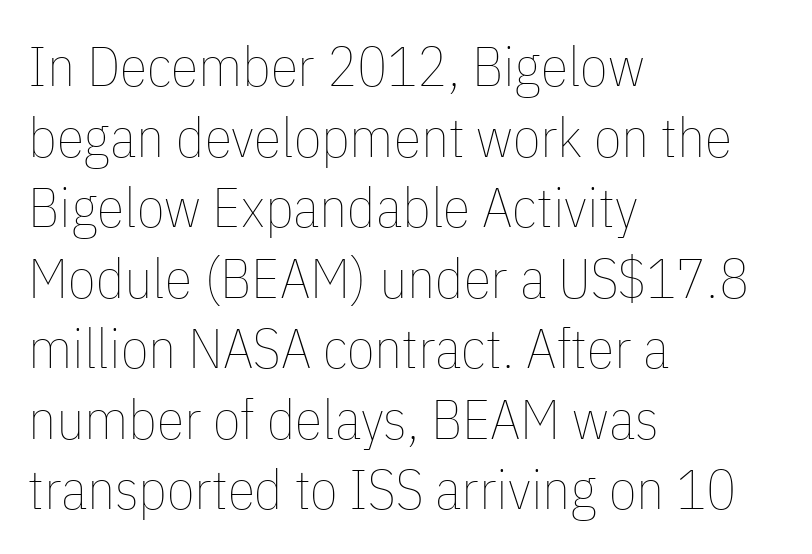
{"italic": "no", "bold": "no", "weight": "thin", "width": "condensed", "stroke_contrast": "low", "x_height": "medium", "monospaced": "no", "underline": "no", "align": "left", "line_spacing": "normal", "line_spacing_ratio": 1.26, "letter_spacing": "normal", "letter_spacing_em": 0.0, "glyph_px": 56}
